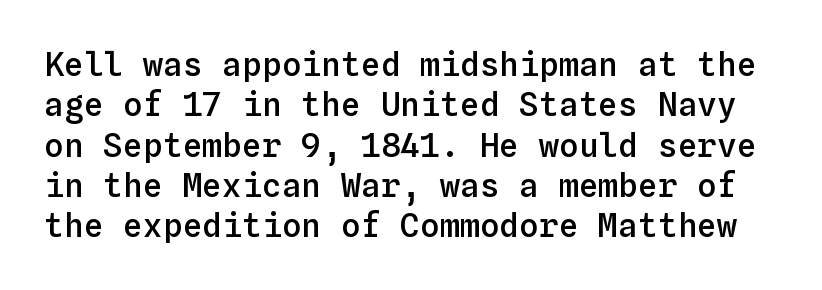
{"italic": "no", "bold": "semi", "weight": "semibold", "width": "normal", "stroke_contrast": "low", "x_height": "medium", "monospaced": "yes", "underline": "no", "line_spacing_ratio": 1.22, "letter_spacing": "normal", "letter_spacing_em": 0.0, "glyph_px": 33}
